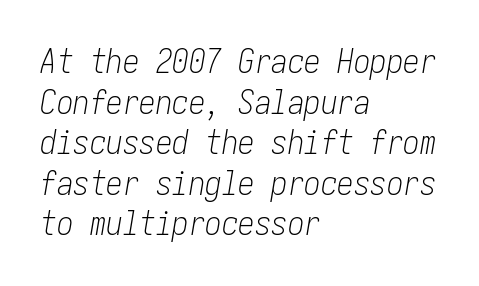
The image shows 33 px light, condensed type, italic (leaning right); set left-aligned, line spacing 1.23x, normal letter spacing, not underlined; low stroke contrast and a medium x-height.
